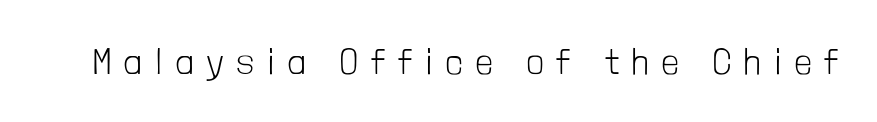
Q: Is the text bold? A: No.
Q: Is the text italic (slanted)? A: No, it is upright.
Q: Is the typeface a serif or a sans-serif typeface? A: Sans-serif.
Q: Is the text underlined? A: No.
Q: Is the spacing between letters normal or unusually wide? A: Unusually wide.
Q: Width (condensed, normal, or wide)? A: Condensed.
Q: Stroke contrast? A: Low.
Q: x-height? A: Medium.
Q: Monospaced? A: No.
